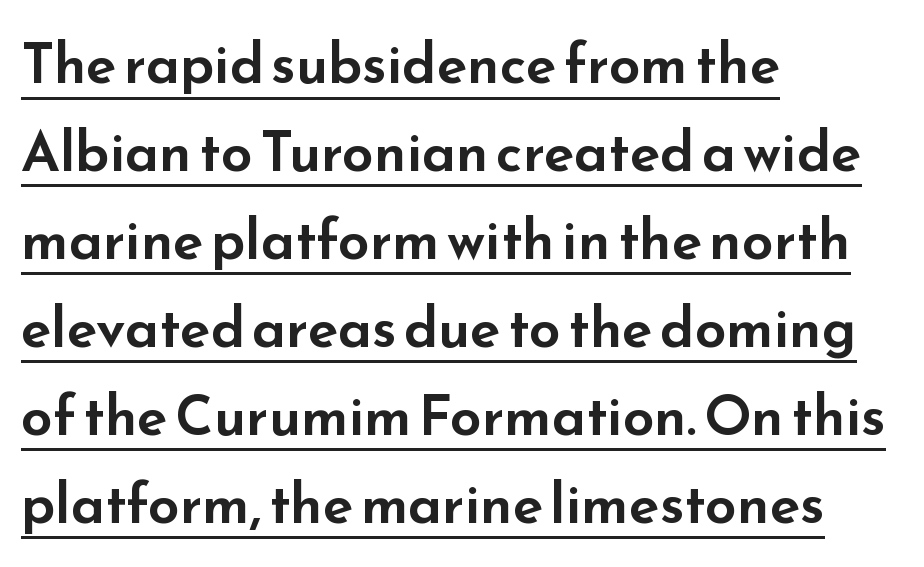
{"serif": "no", "italic": "no", "width": "wide", "stroke_contrast": "low", "x_height": "small", "monospaced": "no", "underline": "yes", "align": "left", "line_spacing": "normal", "line_spacing_ratio": 1.57, "letter_spacing": "normal", "letter_spacing_em": 0.0, "glyph_px": 56}
